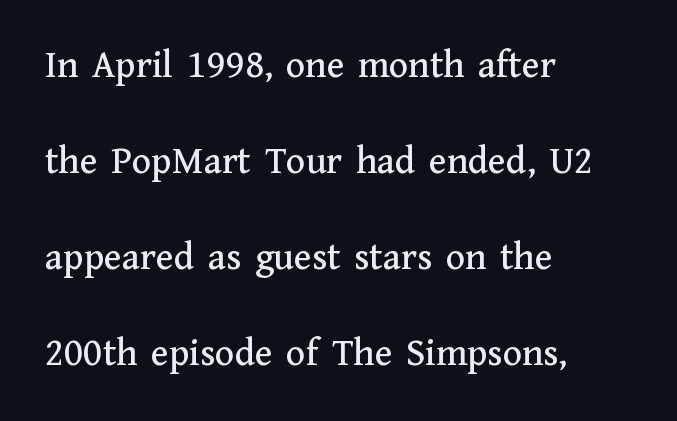
{"serif": "yes", "italic": "no", "width": "normal", "stroke_contrast": "medium", "x_height": "medium", "monospaced": "no", "underline": "no", "align": "left", "line_spacing": "loose", "line_spacing_ratio": 2.4, "letter_spacing": "normal", "letter_spacing_em": 0.0, "glyph_px": 40}
